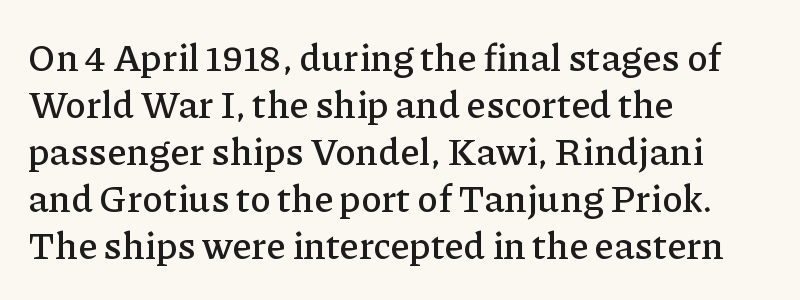
Q: Is the text italic (slanted)? A: No, it is upright.
Q: Is the typeface a serif or a sans-serif typeface? A: Serif.
Q: Is the text underlined? A: No.
Q: How is the paragraph aligned? A: Left-aligned.
Q: Is the spacing between letters normal or unusually wide? A: Normal.
Q: Width (condensed, normal, or wide)? A: Normal.
Q: Stroke contrast? A: Low.
Q: x-height? A: Medium.
Q: Monospaced? A: No.
